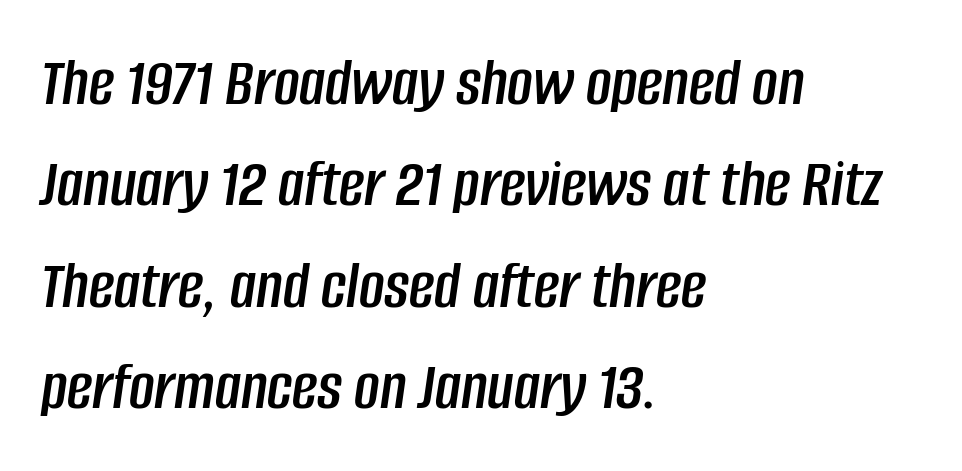
The image shows 70 px condensed type, italic (leaning right); set left-aligned, normal line spacing (1.45x), normal letter spacing, not underlined; low stroke contrast and a large x-height.
